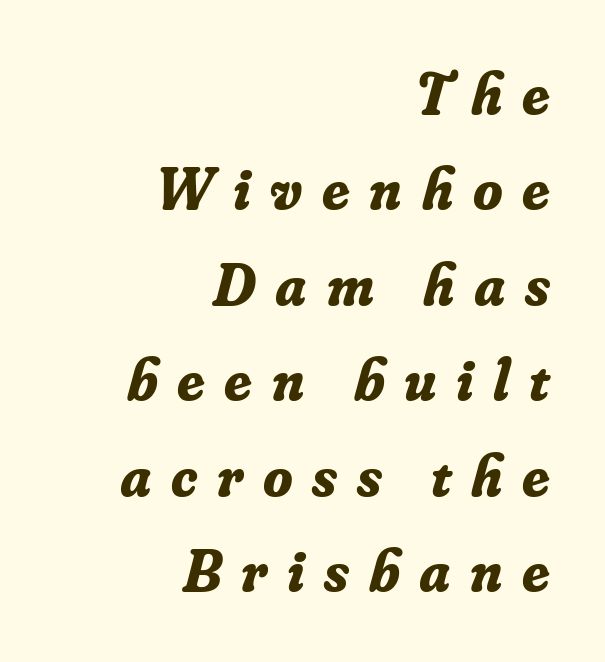
{"serif": "yes", "italic": "yes", "lean": "right", "slant_degrees": 16, "bold": "yes", "weight": "bold", "width": "normal", "stroke_contrast": "low", "x_height": "small", "monospaced": "no", "underline": "no", "align": "right", "line_spacing": "normal", "line_spacing_ratio": 1.59, "letter_spacing": "wide", "letter_spacing_em": 0.33, "glyph_px": 60}
